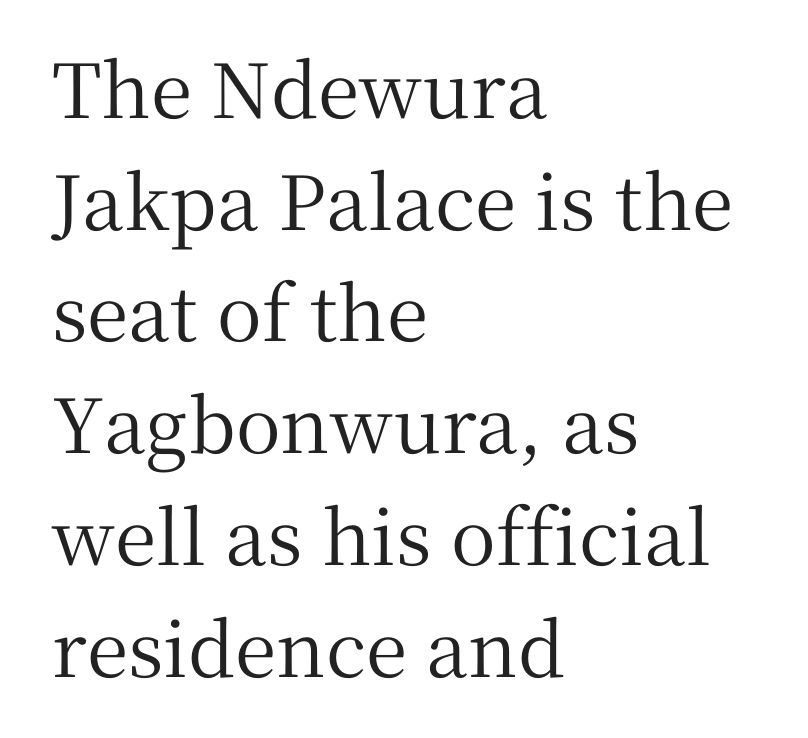
The passage shown has conventional tracking throughout. This sample has the flowing, uneven cadence of proportional lettering. It's the straight-up-and-down kind of type. The block of text has a typical density, with ordinary space between rows. Caption: multi-line text, flush left, ragged right.
